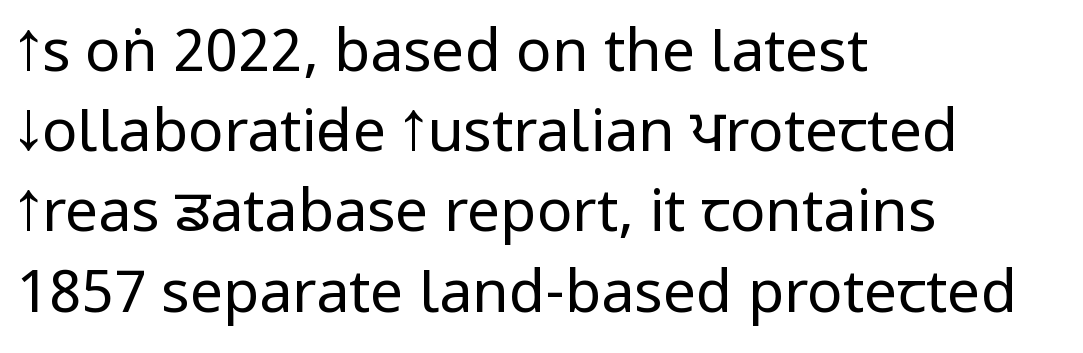
Summary of weight: not heavy and not bold. This sample uses plain, unmodified letter spacing. The rendering anchors every line to the left-hand side. Nobody drew a line under any word here.
